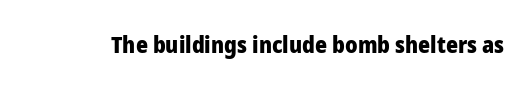
Q: Is the text bold? A: Yes.
Q: Is the text italic (slanted)? A: No, it is upright.
Q: Is the text underlined? A: No.
Q: Is the spacing between letters normal or unusually wide? A: Normal.
